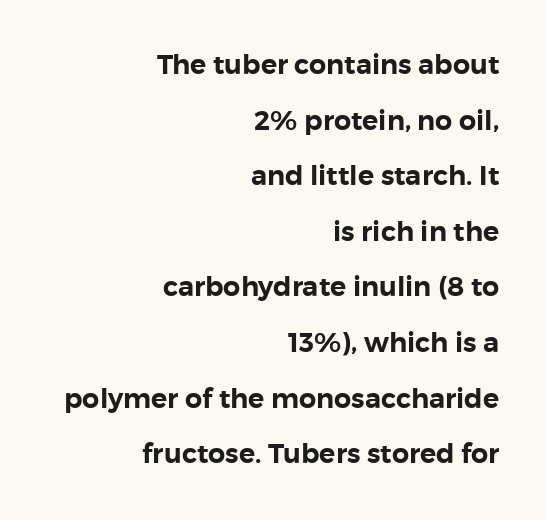
{"italic": "no", "underline": "no", "align": "right", "line_spacing": "loose", "line_spacing_ratio": 2.06, "letter_spacing": "normal", "letter_spacing_em": 0.0, "glyph_px": 27}
